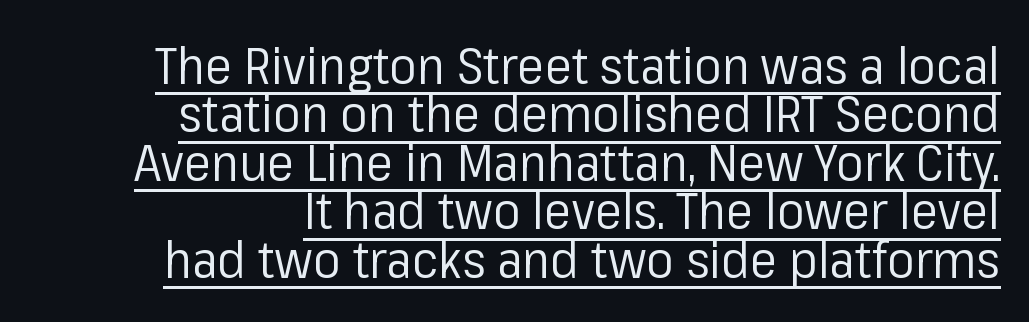
I'd call this a sans setting — the letters go barefoot. Each line ends at the same right margin while the left side varies. Does the lettering tilt? It doesn't — this is upright. Underline: present.
